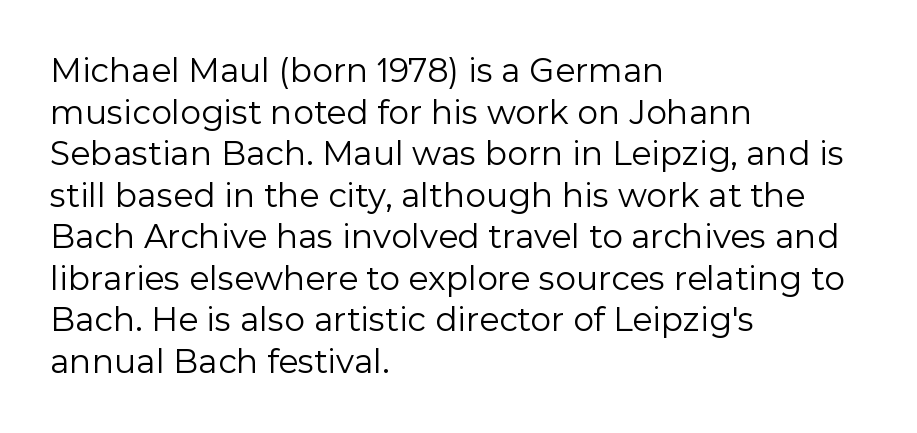
Q: Is the text bold? A: No.
Q: Is the text italic (slanted)? A: No, it is upright.
Q: Is the typeface a serif or a sans-serif typeface? A: Sans-serif.
Q: Is the text underlined? A: No.
Q: How is the paragraph aligned? A: Left-aligned.
Q: Is the spacing between letters normal or unusually wide? A: Normal.
Q: Is the spacing between lines tight, normal or loose? A: Normal.
Q: Width (condensed, normal, or wide)? A: Normal.
Q: x-height? A: Medium.
Q: Monospaced? A: No.
